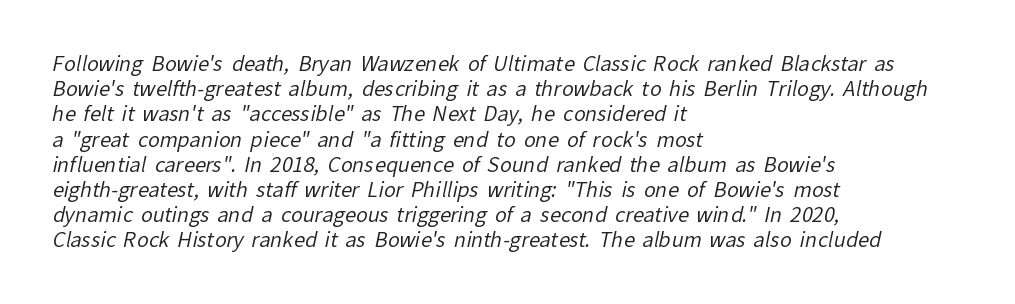
The image shows 20 px text type; set left-aligned, normal line spacing (1.26x), normal letter spacing, not underlined.
